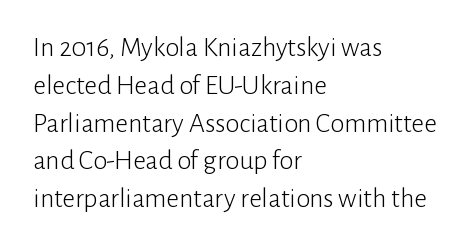
The image shows 28 px light sans-serif type, upright; set left-aligned, normal line spacing (1.35x), normal letter spacing, not underlined; low stroke contrast and a medium x-height.
